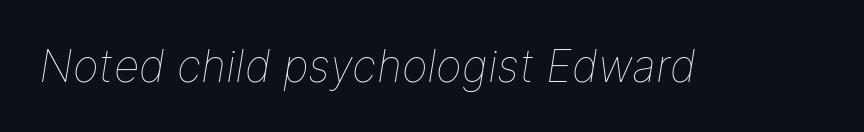
Q: Is the text bold? A: No.
Q: Is the text italic (slanted)? A: Yes, it leans right by about 9 degrees.
Q: Is the text underlined? A: No.
Q: Is the spacing between letters normal or unusually wide? A: Normal.
Q: Width (condensed, normal, or wide)? A: Normal.
Q: Stroke contrast? A: Low.
Q: x-height? A: Medium.
Q: Monospaced? A: No.
